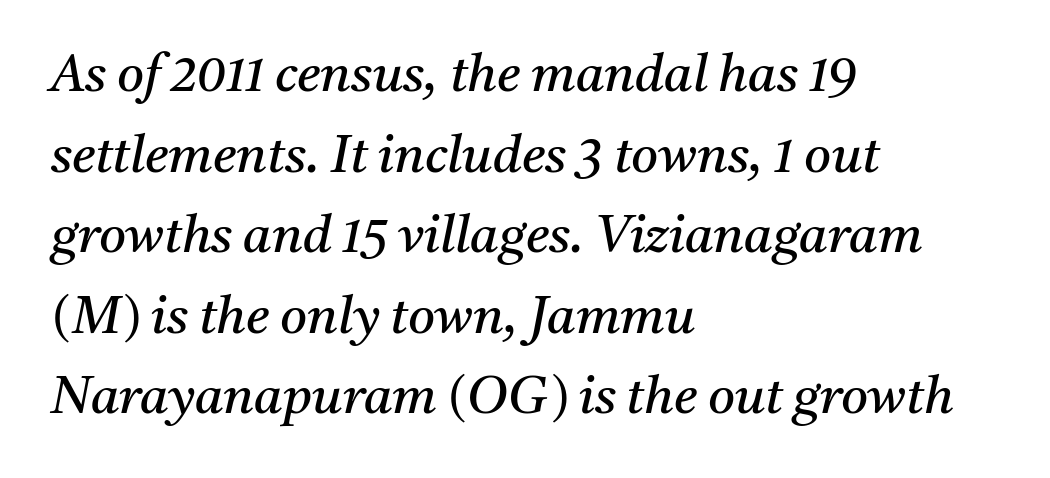
The image shows 52 px regular-weight serif type, italic (leaning right); set left-aligned, normal line spacing (1.55x), normal letter spacing, not underlined; medium stroke contrast and a medium x-height.
